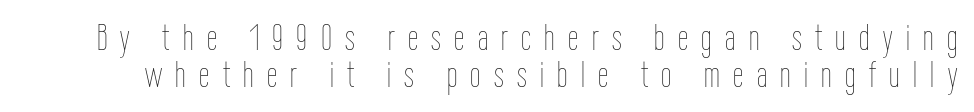
{"italic": "no", "bold": "no", "weight": "thin", "width": "condensed", "stroke_contrast": "low", "x_height": "medium", "monospaced": "no", "underline": "no", "line_spacing": "tight", "line_spacing_ratio": 0.99, "letter_spacing": "wide", "letter_spacing_em": 0.36, "glyph_px": 37}
